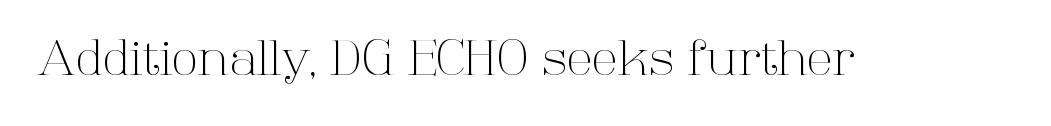
The image shows 48 px light serif type, upright; set normal letter spacing, not underlined; high stroke contrast and a medium x-height.
